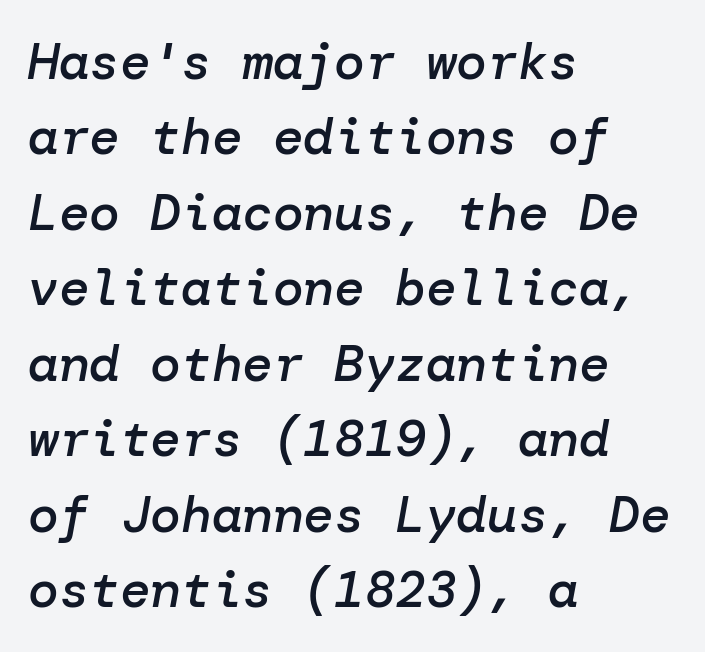
The image shows 51 px semibold type, italic (leaning right); set left-aligned, normal line spacing (1.48x), normal letter spacing, not underlined; low stroke contrast and a medium x-height.
